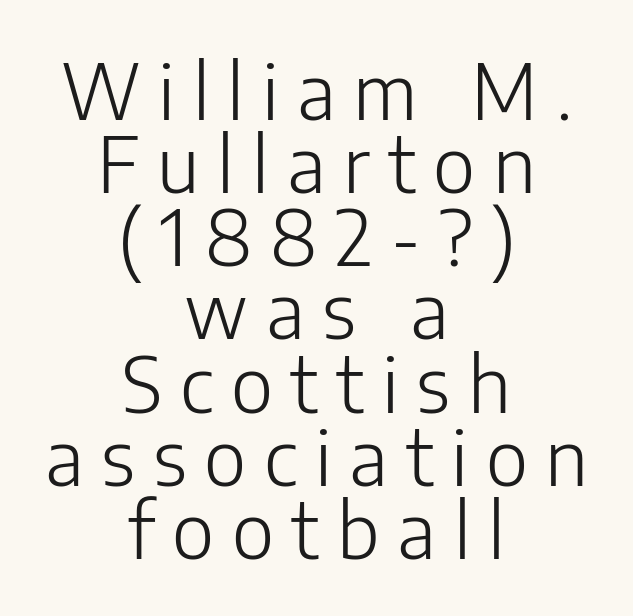
To sum up the face: it is a sans, with no serifs. Weight class: somewhere from thin through regular. Note the varied advance widths — an 'i' is clearly narrower than an 'm'. Centered paragraph, ragged on both sides. Is there any slant? The stems are plumb. Very little white space separates one row of letters from the next.
